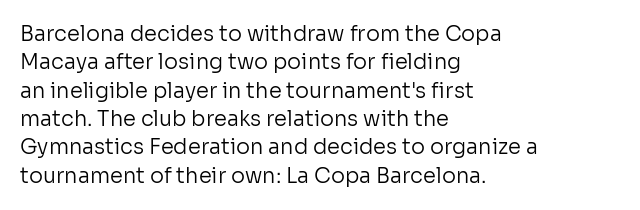
Evenly set lines give the paragraph a standard silhouette. Students, note that the glyphs here touch the page at normal intervals. In terms of posture, this sample is upright. Typeset ragged right — the left edge is the straight one.
